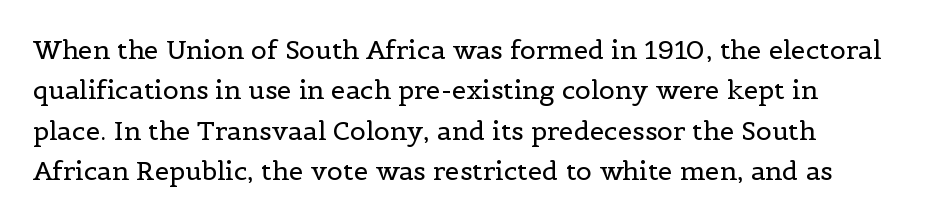
Q: Is the text bold? A: No.
Q: Is the text italic (slanted)? A: No, it is upright.
Q: Is the text underlined? A: No.
Q: Is the spacing between letters normal or unusually wide? A: Normal.
Q: Is the spacing between lines tight, normal or loose? A: Normal.
